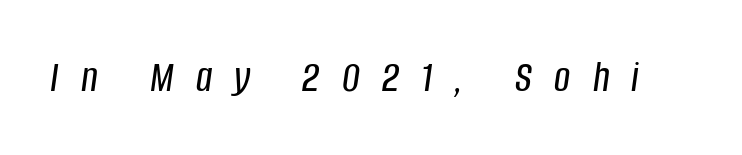
The image shows 45 px condensed type, italic (leaning right); set unusually wide letter spacing (+0.49 em), not underlined; low stroke contrast and a large x-height.
